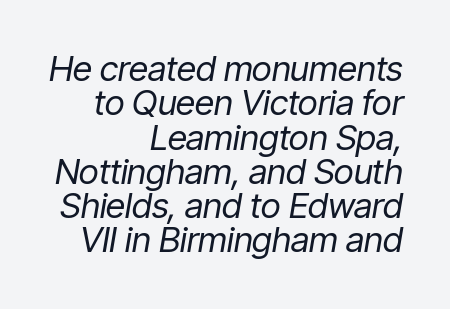
Designer's note — italics engaged. How would I describe the line gaps? Narrow and economical. Ink coverage per letter is moderate at most. Reading down the block, your eye finds every line finishing at a fixed right position. Is this a fixed-width face? No — the glyphs have proportional, varying widths.
